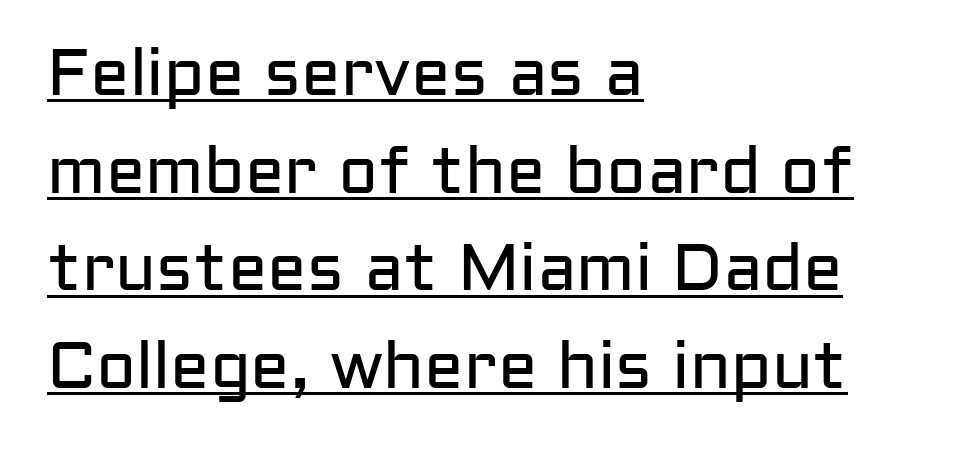
Q: Is the text bold? A: No.
Q: Is the text italic (slanted)? A: No, it is upright.
Q: Is the typeface a serif or a sans-serif typeface? A: Sans-serif.
Q: Is the text underlined? A: Yes.
Q: How is the paragraph aligned? A: Left-aligned.
Q: Is the spacing between letters normal or unusually wide? A: Normal.
Q: Is the spacing between lines tight, normal or loose? A: Normal.
Q: Width (condensed, normal, or wide)? A: Normal.
Q: Stroke contrast? A: Low.
Q: x-height? A: Medium.
Q: Monospaced? A: No.
